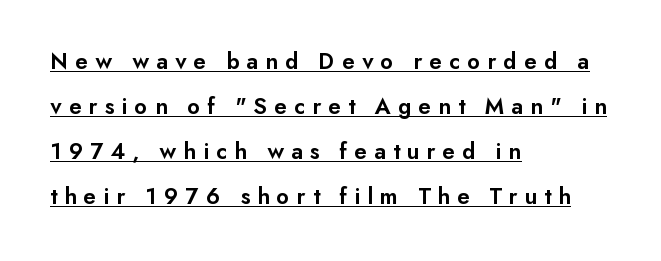
Check the space under the baseline: a stroke is drawn there. Designer's note — italics off, roman on. Each line starts at the same left margin while the right side varies. The strokes are fattened partway — semibold, not bold. Does extra space separate the letters? Yes, quite a lot of it.
